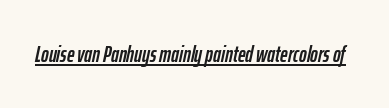
{"italic": "yes", "lean": "right", "slant_degrees": 12, "underline": "yes", "letter_spacing": "normal", "letter_spacing_em": 0.0, "glyph_px": 23}
